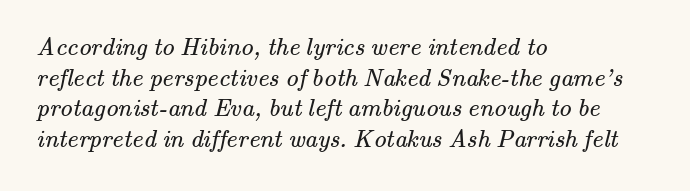
{"bold": "no", "underline": "no", "align": "left", "line_spacing_ratio": 1.23, "letter_spacing": "normal", "letter_spacing_em": 0.0, "glyph_px": 25}
